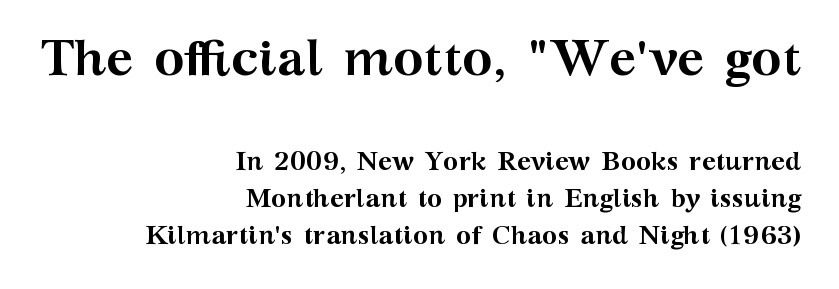
Q: Is the text bold? A: Yes.
Q: Is the text italic (slanted)? A: No, it is upright.
Q: Is the typeface a serif or a sans-serif typeface? A: Serif.
Q: Is the text underlined? A: No.
Q: How is the paragraph aligned? A: Right-aligned.
Q: Is the spacing between letters normal or unusually wide? A: Normal.
Q: Is the spacing between lines tight, normal or loose? A: Normal.
Q: Which block of text is set in a larger size, the first (top) or the second (bottom)? A: The first (top) one.
Q: Width (condensed, normal, or wide)? A: Wide.
Q: Stroke contrast? A: Medium.
Q: x-height? A: Medium.
Q: Monospaced? A: No.
